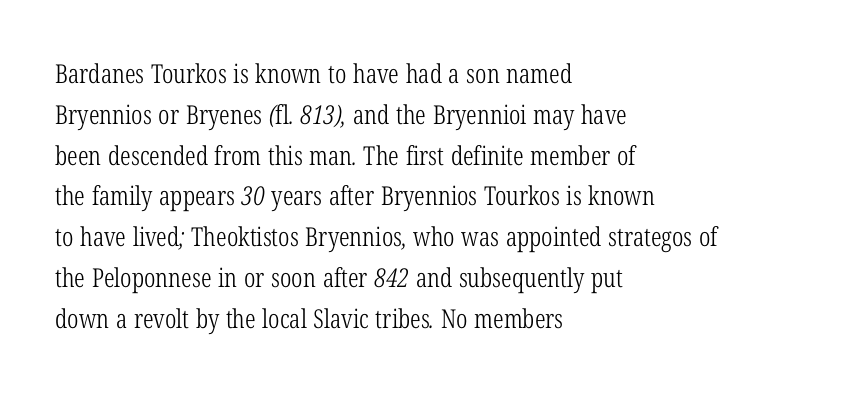
The passage shown stacks its lines at a standard gap. The characters are drawn with everyday or finer stroke widths. Line starts are locked; line ends wander. A typesetter would call this zero additional tracking. The zone under the glyphs is completely vacant.
